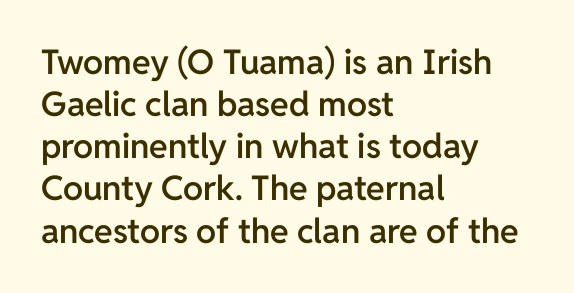
{"serif": "no", "italic": "no", "bold": "semi", "weight": "semibold", "width": "normal", "stroke_contrast": "low", "x_height": "medium", "monospaced": "no", "underline": "no", "align": "left", "line_spacing_ratio": 1.24, "letter_spacing": "normal", "letter_spacing_em": 0.0, "glyph_px": 34}
